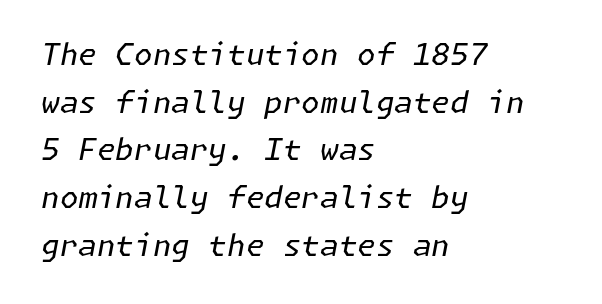
Q: Is the text bold? A: No.
Q: Is the text italic (slanted)? A: Yes, it leans right by about 11 degrees.
Q: Is the text underlined? A: No.
Q: How is the paragraph aligned? A: Left-aligned.
Q: Is the spacing between letters normal or unusually wide? A: Normal.
Q: Is the spacing between lines tight, normal or loose? A: Normal.
Q: Width (condensed, normal, or wide)? A: Normal.
Q: Stroke contrast? A: Low.
Q: x-height? A: Medium.
